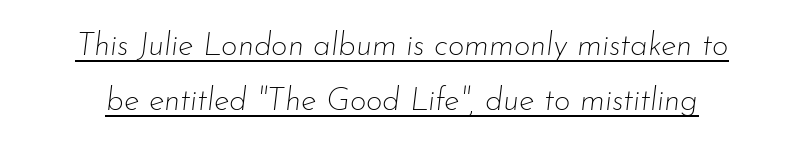
The image shows 32 px thin type, italic (leaning right); set line spacing 1.73x, normal letter spacing, underlined; low stroke contrast and a small x-height.
